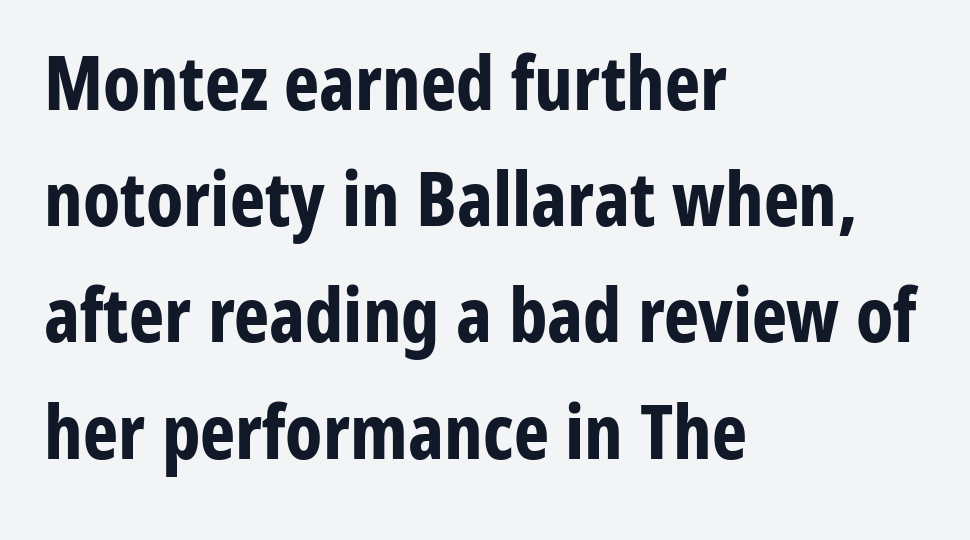
The image shows 75 px bold, condensed sans-serif type, upright; set left-aligned, normal line spacing (1.55x), normal letter spacing, not underlined; low stroke contrast and a medium x-height.
